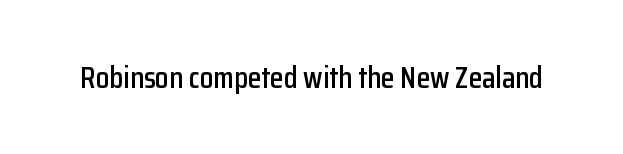
Q: Is the text italic (slanted)? A: No, it is upright.
Q: Is the typeface a serif or a sans-serif typeface? A: Sans-serif.
Q: Is the text underlined? A: No.
Q: Is the spacing between letters normal or unusually wide? A: Normal.
Q: Width (condensed, normal, or wide)? A: Condensed.
Q: Stroke contrast? A: Low.
Q: x-height? A: Medium.
Q: Monospaced? A: No.
